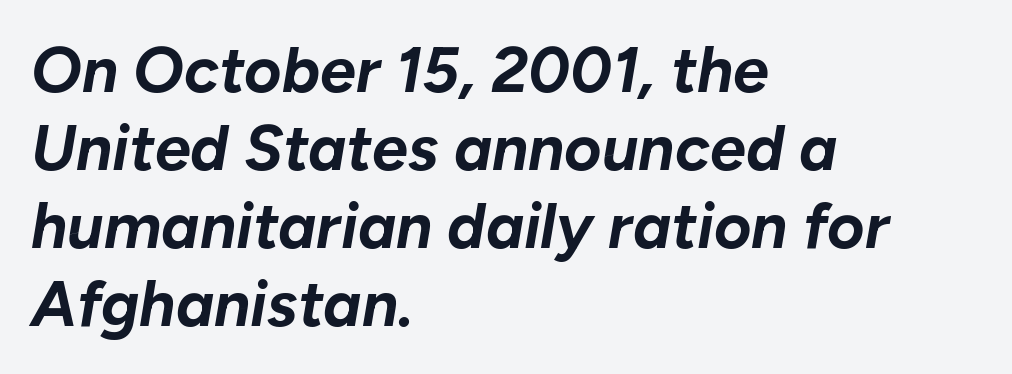
Tall strokes in this sample are angled rather than plumb. These lines are set flush left with a ragged right edge. The rendering uses natural spacing where letterforms have individual widths. Descender tails drop into unmarked territory. Look at the stroke-to-counter ratio: heavy, a bold. Standard letterfit; no display-style spreading of the glyphs.
